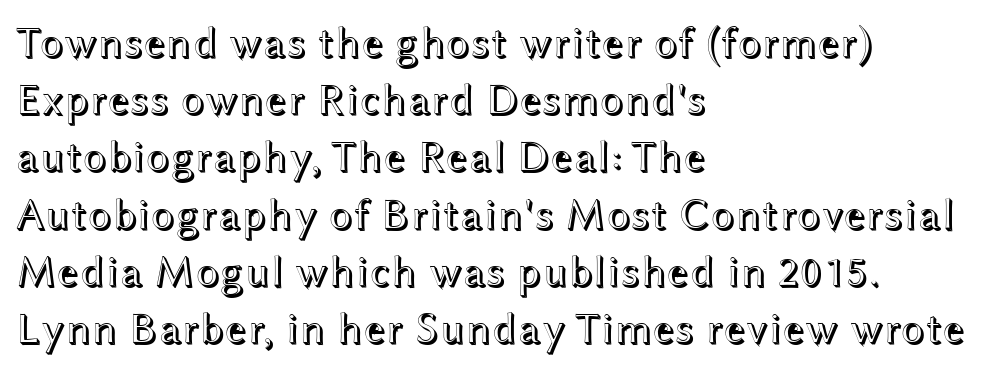
Q: Is the text italic (slanted)? A: No, it is upright.
Q: Is the text underlined? A: No.
Q: How is the paragraph aligned? A: Left-aligned.
Q: Is the spacing between letters normal or unusually wide? A: Normal.
Q: Is the spacing between lines tight, normal or loose? A: Normal.
Q: Width (condensed, normal, or wide)? A: Wide.
Q: x-height? A: Medium.
Q: Monospaced? A: No.
